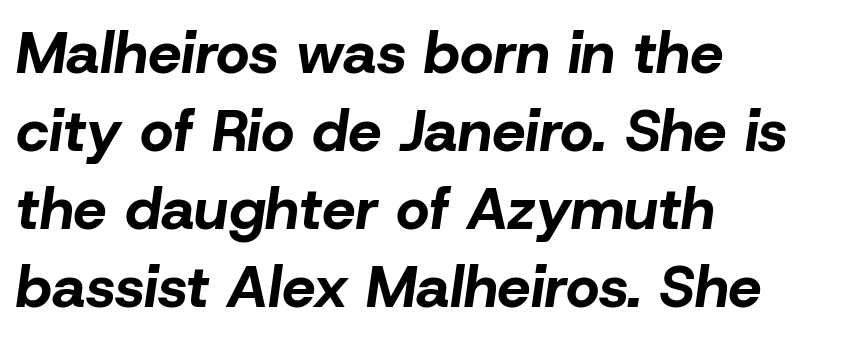
The image shows 59 px bold type, italic (leaning right); set left-aligned, normal line spacing (1.32x), normal letter spacing, not underlined; low stroke contrast and a medium x-height.
